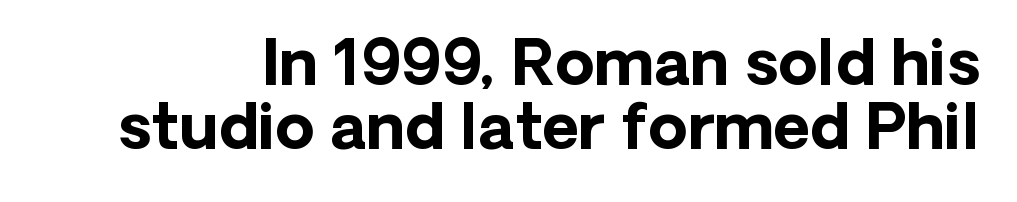
{"serif": "no", "italic": "no", "bold": "yes", "weight": "bold", "width": "normal", "stroke_contrast": "low", "x_height": "medium", "monospaced": "no", "underline": "no", "line_spacing": "tight", "line_spacing_ratio": 1.01, "letter_spacing": "normal", "letter_spacing_em": 0.0, "glyph_px": 63}
